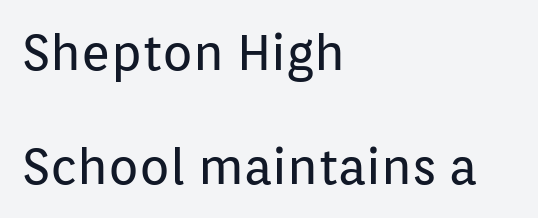
The image shows 50 px regular-weight sans-serif type, upright; set left-aligned, loose line spacing (2.28x), normal letter spacing, not underlined; low stroke contrast and a medium x-height.
